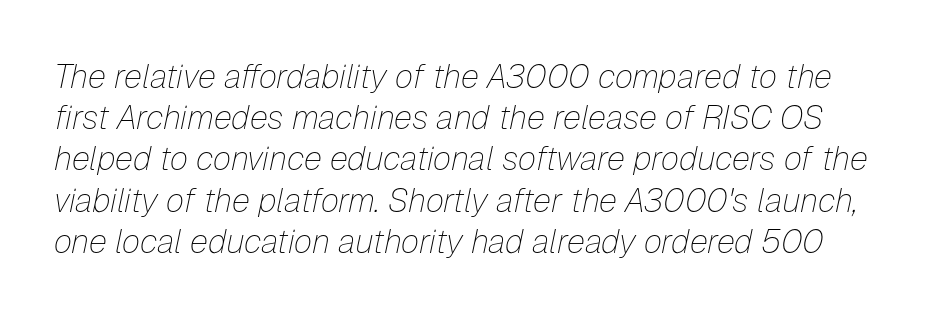
The image shows 33 px thin type, italic (leaning right); set normal line spacing (1.25x), normal letter spacing, not underlined; low stroke contrast and a medium x-height.
